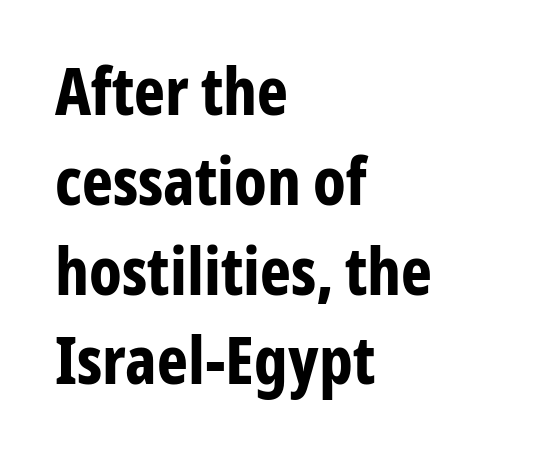
The image shows 66 px bold, condensed sans-serif type, upright; set left-aligned, normal line spacing (1.36x), normal letter spacing, not underlined; low stroke contrast and a medium x-height.
